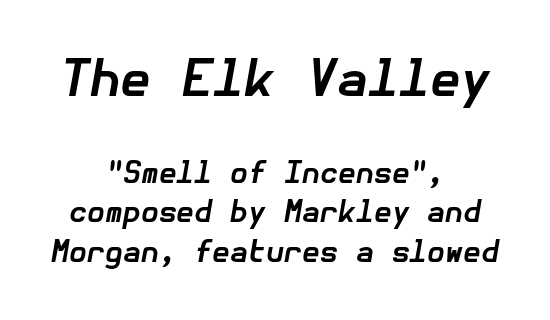
The image shows 50 px bold type, italic (leaning right); set centered, normal line spacing (1.36x), normal letter spacing, not underlined; the first (top) block is 1.72x larger; low stroke contrast and a medium x-height.
